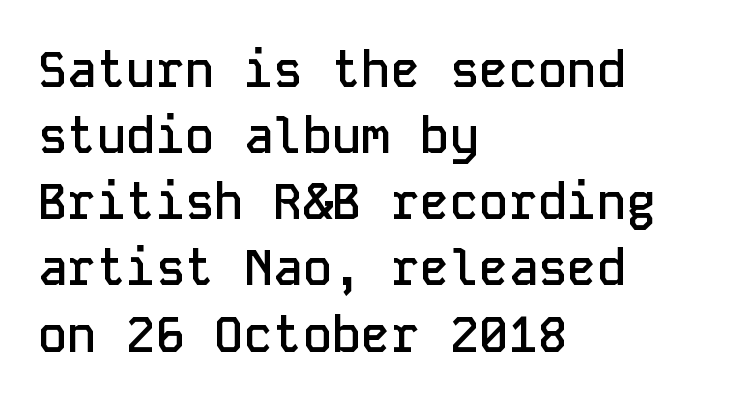
{"serif": "no", "italic": "no", "bold": "semi", "weight": "semibold", "width": "normal", "stroke_contrast": "low", "x_height": "medium", "monospaced": "yes", "underline": "no", "align": "left", "line_spacing": "normal", "line_spacing_ratio": 1.35, "letter_spacing": "normal", "letter_spacing_em": 0.0, "glyph_px": 49}
